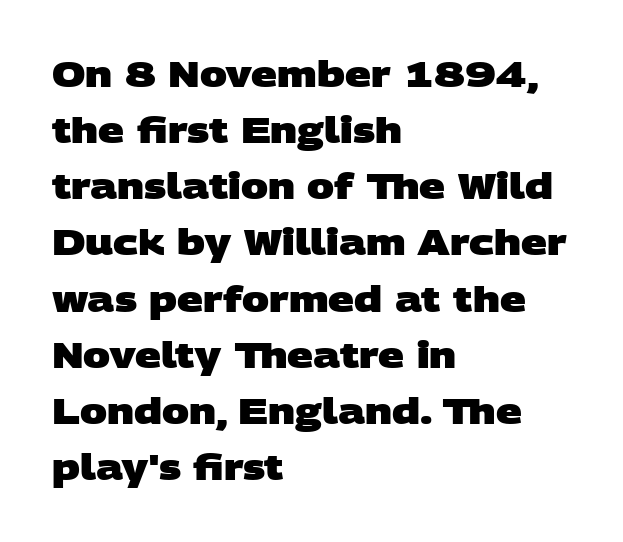
{"serif": "no", "bold": "yes", "weight": "heavy", "width": "wide", "stroke_contrast": "low", "x_height": "large", "monospaced": "no", "underline": "no", "align": "left", "line_spacing": "normal", "line_spacing_ratio": 1.56, "letter_spacing": "normal", "letter_spacing_em": 0.0, "glyph_px": 36}
